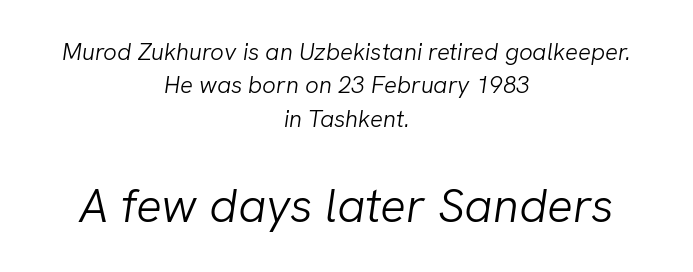
Q: Is the text bold? A: No.
Q: Is the text italic (slanted)? A: Yes, it leans right by about 8 degrees.
Q: Is the text underlined? A: No.
Q: How is the paragraph aligned? A: Centered.
Q: Is the spacing between letters normal or unusually wide? A: Normal.
Q: Is the spacing between lines tight, normal or loose? A: Normal.
Q: Which block of text is set in a larger size, the first (top) or the second (bottom)? A: The second (bottom) one.
Q: Width (condensed, normal, or wide)? A: Normal.
Q: Stroke contrast? A: Low.
Q: x-height? A: Medium.
Q: Monospaced? A: No.
